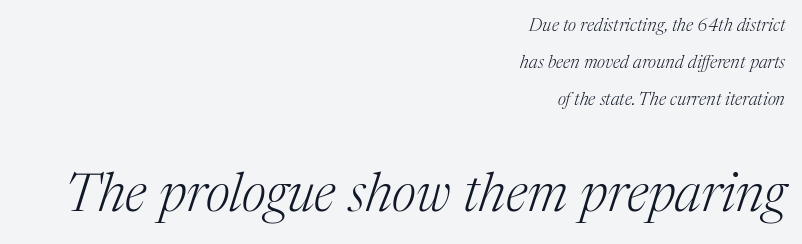
The image shows 54 px light serif type, italic (leaning right); set right-aligned, loose line spacing (2.06x), normal letter spacing, not underlined; the second (bottom) block is 3.0x larger; medium stroke contrast and a medium x-height.
